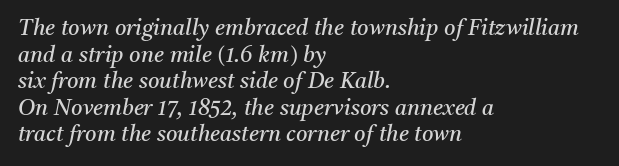
Q: Is the text bold? A: No.
Q: Is the text italic (slanted)? A: Yes, it leans right by about 11 degrees.
Q: Is the text underlined? A: No.
Q: How is the paragraph aligned? A: Left-aligned.
Q: Is the spacing between letters normal or unusually wide? A: Normal.
